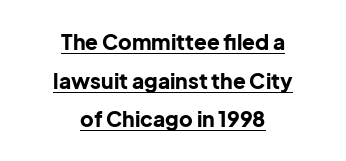
The image shows 21 px bold type, upright; set centered, line spacing 1.84x, normal letter spacing, underlined.
